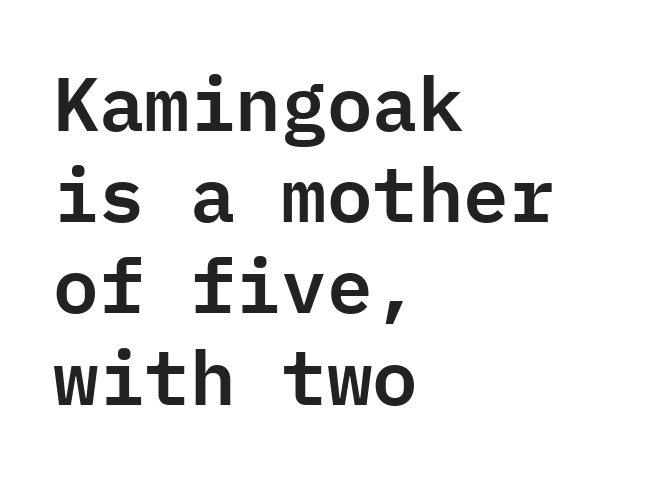
Q: Is the text italic (slanted)? A: No, it is upright.
Q: Is the typeface a serif or a sans-serif typeface? A: Sans-serif.
Q: Is the text underlined? A: No.
Q: How is the paragraph aligned? A: Left-aligned.
Q: Is the spacing between letters normal or unusually wide? A: Normal.
Q: Width (condensed, normal, or wide)? A: Normal.
Q: Stroke contrast? A: Low.
Q: x-height? A: Medium.
Q: Monospaced? A: Yes.
